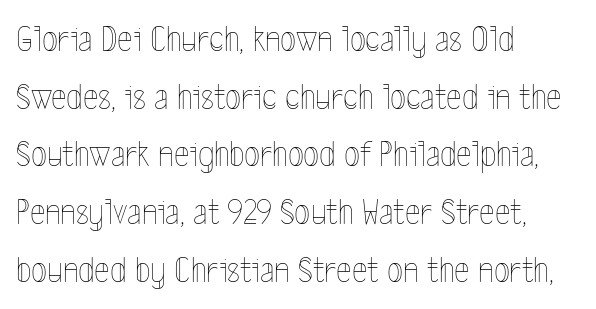
Q: Is the text bold? A: No.
Q: Is the text italic (slanted)? A: No, it is upright.
Q: Is the text underlined? A: No.
Q: How is the paragraph aligned? A: Left-aligned.
Q: Is the spacing between letters normal or unusually wide? A: Normal.
Q: Is the spacing between lines tight, normal or loose? A: Normal.
Q: Width (condensed, normal, or wide)? A: Condensed.
Q: x-height? A: Medium.
Q: Monospaced? A: No.
